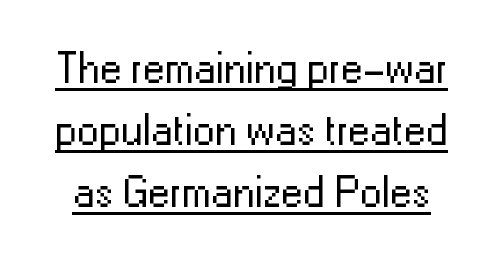
Leading matches the norm, producing a regular column. Observe the absence of serifs on each vertical stroke in this sample. Looks like someone drew a line under every word here. You could not count columns in this text — the font is proportionally spaced. Rendered with straight, roman letterforms.
